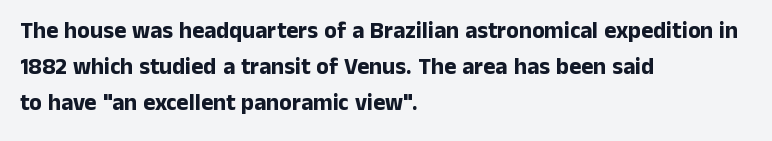
{"italic": "no", "bold": "yes", "underline": "no", "align": "left", "line_spacing": "normal", "line_spacing_ratio": 1.56, "letter_spacing": "normal", "letter_spacing_em": 0.0, "glyph_px": 23}
